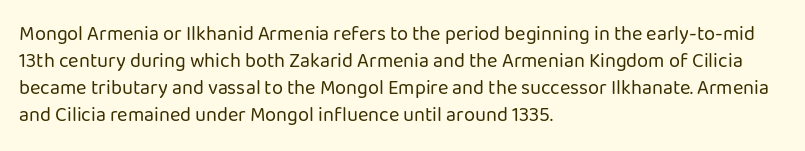
The image shows 20 px text type, upright; set left-aligned, normal line spacing (1.35x), normal letter spacing, not underlined.
